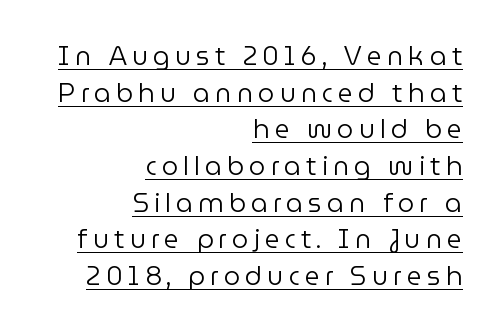
You could only call the tracking loose — the letters float apart. The leading is moderate, giving the passage an even texture. Weight: regular or lighter. A typographer would call this underscored text.
